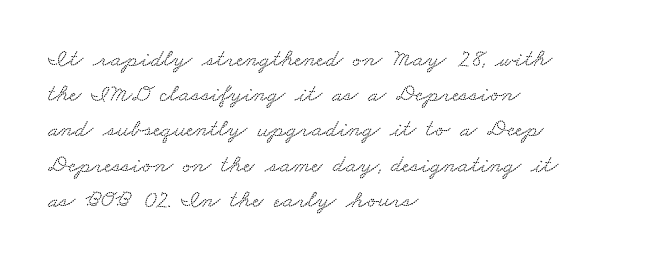
Q: Is the text underlined? A: No.
Q: How is the paragraph aligned? A: Left-aligned.
Q: Is the spacing between letters normal or unusually wide? A: Normal.
Q: Is the spacing between lines tight, normal or loose? A: Normal.
